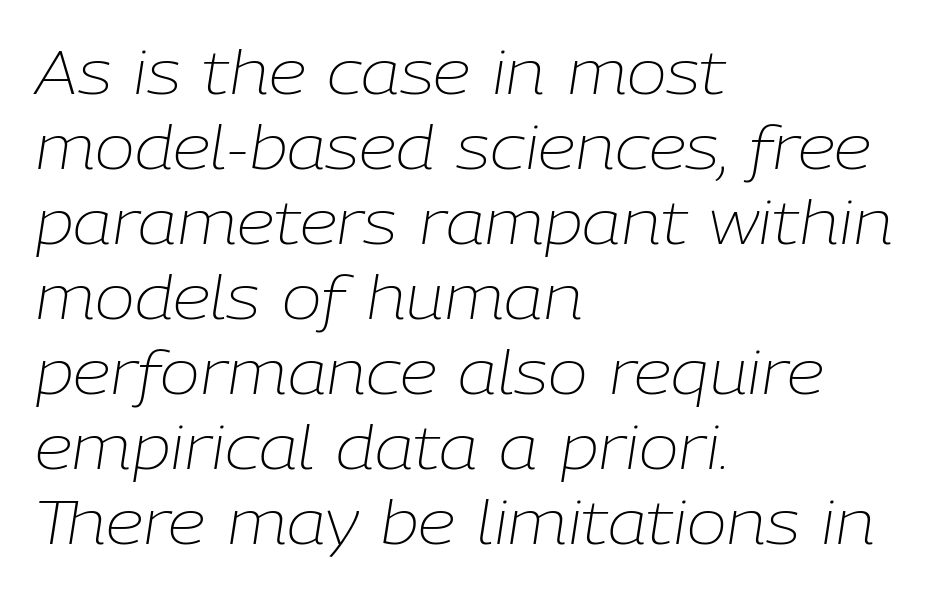
The image shows 60 px light type, italic (leaning right); set left-aligned, normal line spacing (1.25x), normal letter spacing, not underlined; low stroke contrast and a medium x-height.
